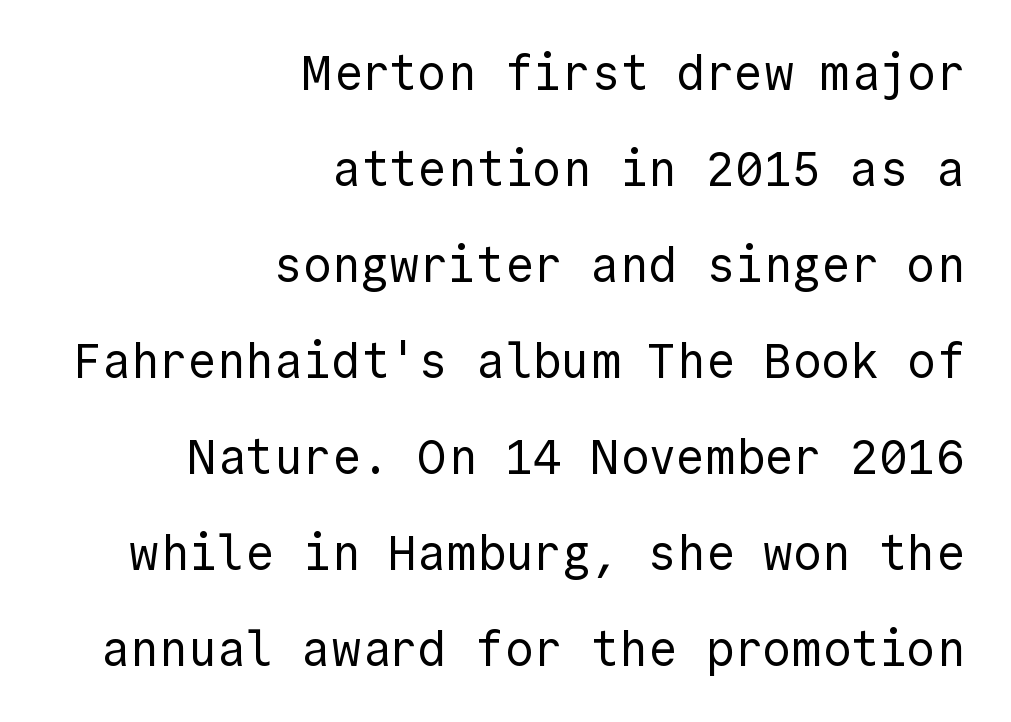
Q: Is the text bold? A: No.
Q: Is the text italic (slanted)? A: No, it is upright.
Q: Is the typeface a serif or a sans-serif typeface? A: Sans-serif.
Q: Is the text underlined? A: No.
Q: How is the paragraph aligned? A: Right-aligned.
Q: Is the spacing between letters normal or unusually wide? A: Normal.
Q: Is the spacing between lines tight, normal or loose? A: Loose.
Q: Width (condensed, normal, or wide)? A: Normal.
Q: x-height? A: Medium.
Q: Monospaced? A: Yes.
